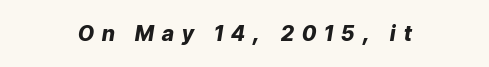
{"italic": "yes", "lean": "right", "slant_degrees": 9, "bold": "yes", "underline": "no", "align": "center", "letter_spacing": "wide", "letter_spacing_em": 0.39, "glyph_px": 21}
